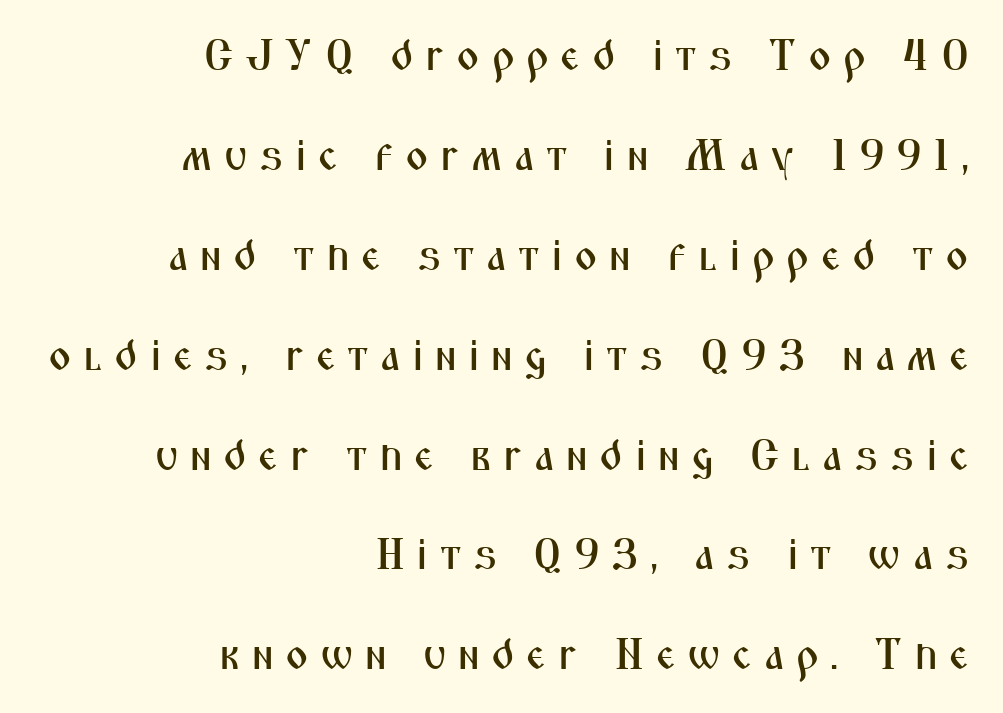
The image shows 44 px condensed sans-serif type, upright; set right-aligned, loose line spacing (2.27x), unusually wide letter spacing (+0.26 em), not underlined; medium stroke contrast and a medium x-height.
